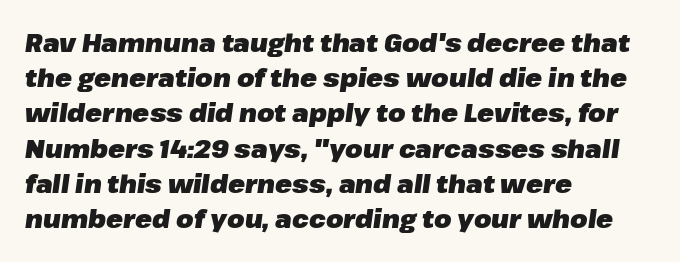
{"italic": "yes", "lean": "right", "slant_degrees": 8, "bold": "yes", "underline": "no", "align": "left", "line_spacing": "normal", "line_spacing_ratio": 1.41, "letter_spacing": "normal", "letter_spacing_em": 0.0, "glyph_px": 25}
